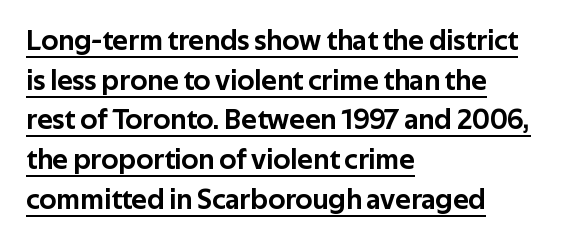
{"serif": "no", "italic": "no", "width": "normal", "stroke_contrast": "low", "x_height": "medium", "monospaced": "no", "underline": "yes", "align": "left", "line_spacing": "normal", "line_spacing_ratio": 1.37, "letter_spacing": "normal", "letter_spacing_em": 0.0, "glyph_px": 29}
